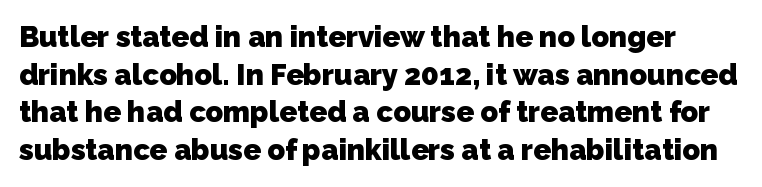
{"serif": "no", "bold": "yes", "weight": "heavy", "width": "normal", "stroke_contrast": "low", "x_height": "medium", "monospaced": "no", "underline": "no", "line_spacing": "normal", "line_spacing_ratio": 1.3, "letter_spacing": "normal", "letter_spacing_em": 0.0, "glyph_px": 29}
